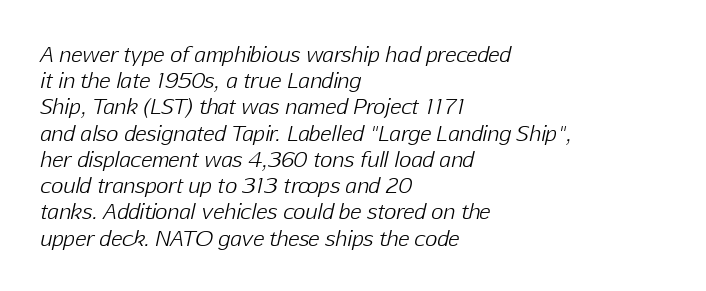
The image shows 21 px text type, italic (leaning right); set left-aligned, normal line spacing (1.25x), normal letter spacing, not underlined.
